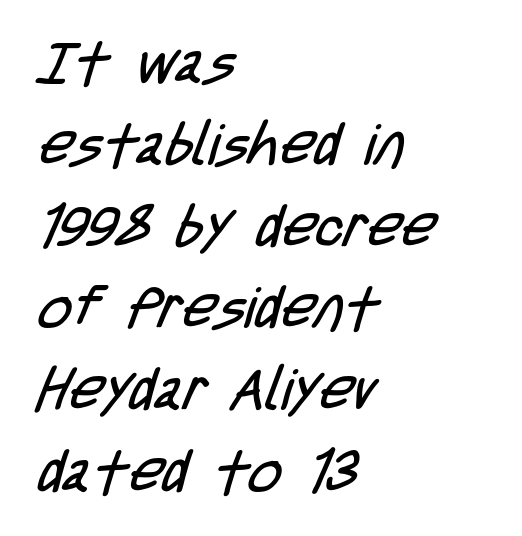
{"serif": "no", "bold": "no", "weight": "regular", "width": "condensed", "stroke_contrast": "low", "x_height": "large", "monospaced": "no", "underline": "no", "align": "left", "line_spacing": "normal", "line_spacing_ratio": 1.41, "letter_spacing": "normal", "letter_spacing_em": 0.0, "glyph_px": 58}
